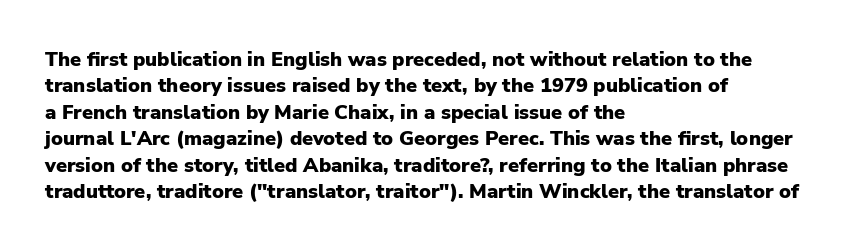
Q: Is the text bold? A: Yes.
Q: Is the text italic (slanted)? A: No, it is upright.
Q: Is the text underlined? A: No.
Q: How is the paragraph aligned? A: Left-aligned.
Q: Is the spacing between letters normal or unusually wide? A: Normal.
Q: Is the spacing between lines tight, normal or loose? A: Normal.
